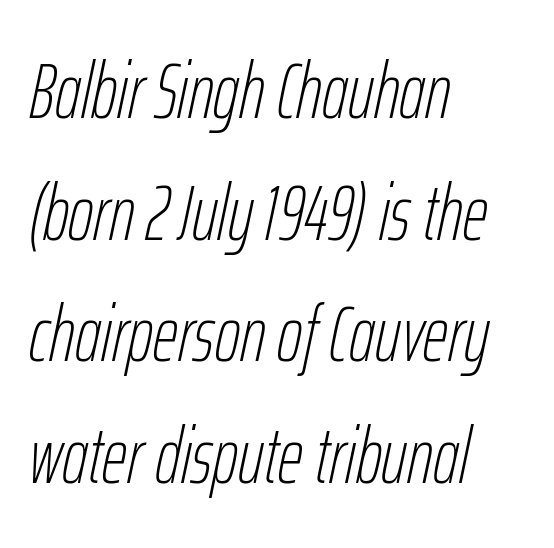
No heavy texture on the line: the type isn't bold. Compared with typical body copy, the letter spacing here is the same. The baseline area is clear. Quick note: interline space is typical. Quick note: italic.
